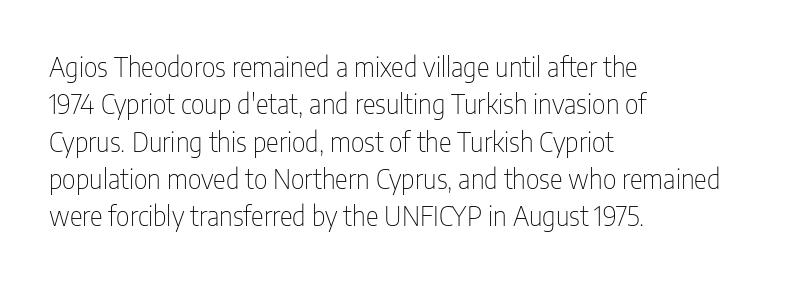
The image shows 27 px text type, upright; set left-aligned, normal line spacing (1.38x), normal letter spacing, not underlined.
